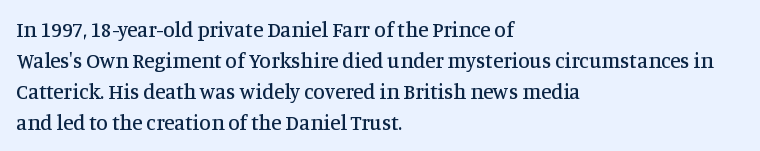
Q: Is the text italic (slanted)? A: No, it is upright.
Q: Is the text underlined? A: No.
Q: How is the paragraph aligned? A: Left-aligned.
Q: Is the spacing between letters normal or unusually wide? A: Normal.
Q: Is the spacing between lines tight, normal or loose? A: Normal.
